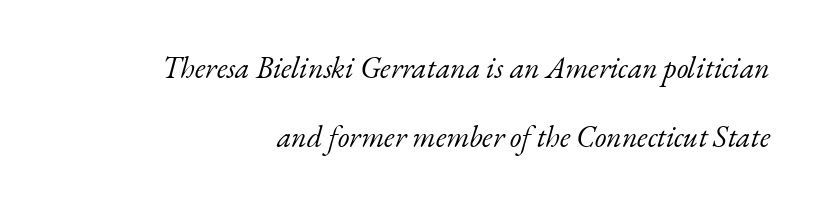
No extra ink here — the face is not bold. The letters carry serifs — small finishing strokes at the ends of their stems. Posture: slanted. Proportional: the letters do not fall into vertical columns.
